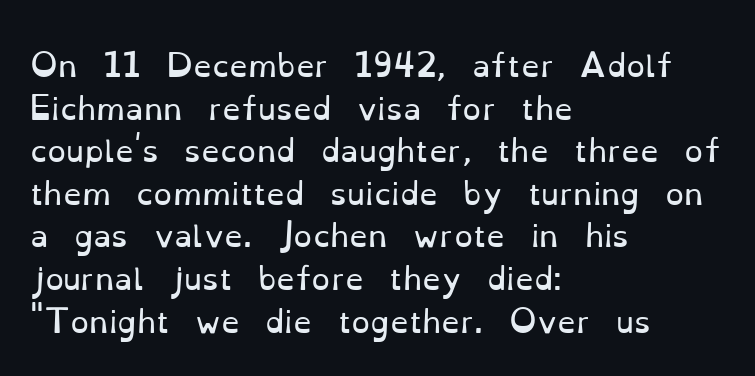
The image shows 30 px regular-weight serif type, upright; set left-aligned, normal line spacing (1.42x), normal letter spacing, not underlined; low stroke contrast and a small x-height.
